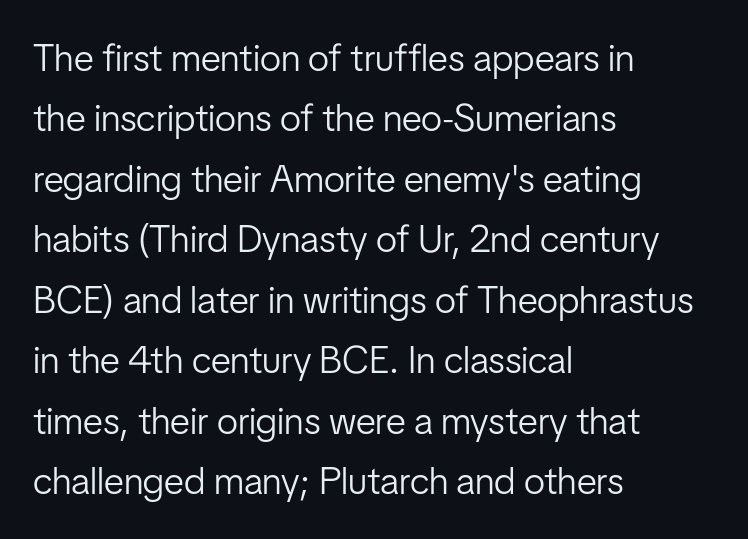
Regular leading. Looks like regular typesetting: each glyph gets only the width it needs. The axis of the letterforms is exactly vertical. Words float on clear page, feet unadorned. Unbolded letterforms with no extra heft. In terms of letterspacing, this is plain default setting.
